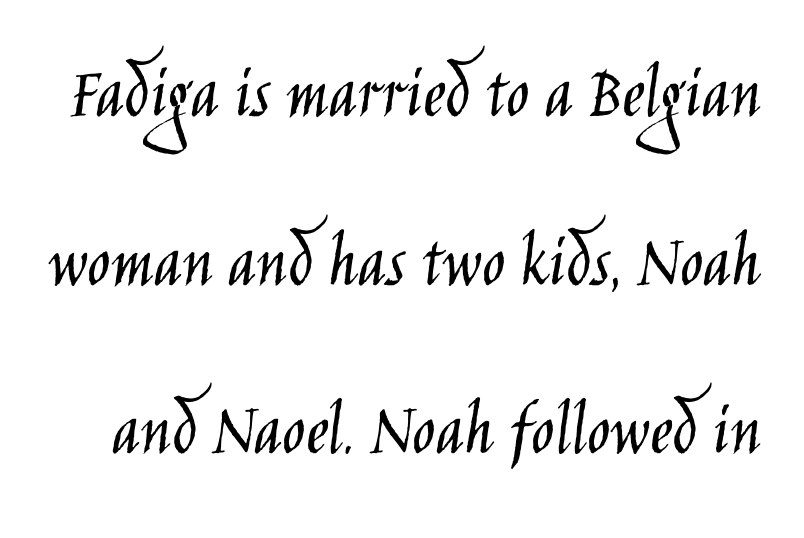
The image shows 77 px light, condensed sans-serif type; set loose line spacing (2.19x), normal letter spacing, not underlined; low stroke contrast and a large x-height.
